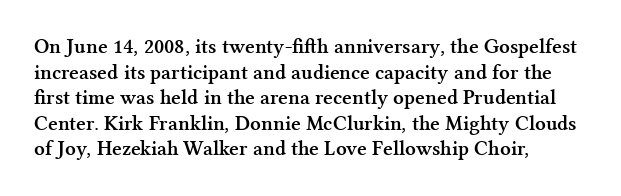
{"italic": "no", "bold": "yes", "underline": "no", "align": "left", "line_spacing_ratio": 1.22, "letter_spacing": "normal", "letter_spacing_em": 0.0, "glyph_px": 21}
